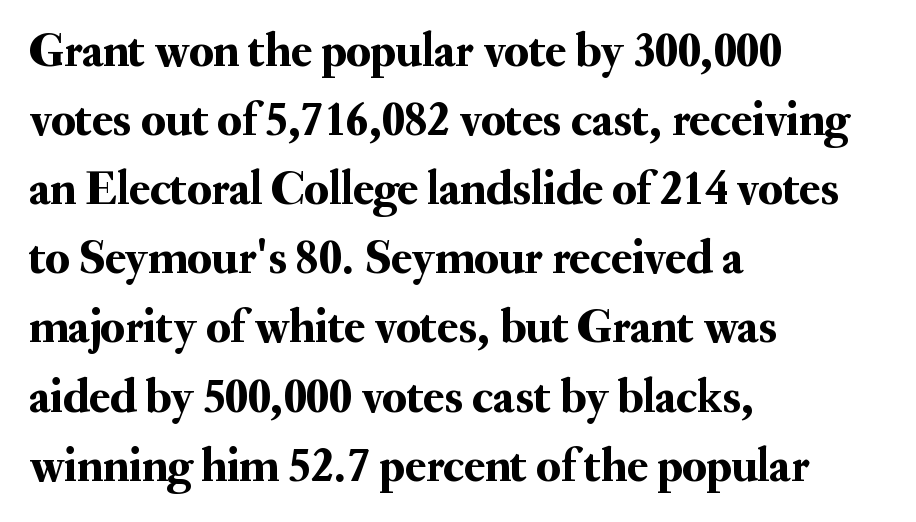
The image shows 48 px serif type, upright; set left-aligned, normal line spacing (1.44x), normal letter spacing, not underlined; medium stroke contrast and a small x-height.
